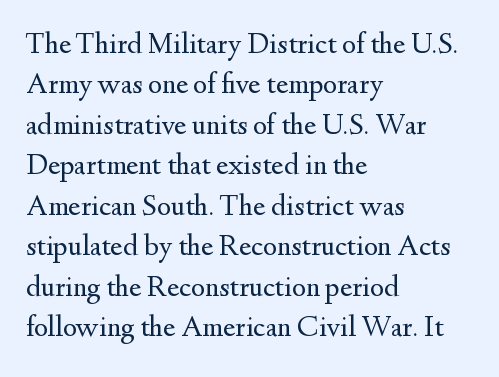
The image shows 30 px regular-weight serif type, upright; set left-aligned, normal line spacing (1.35x), normal letter spacing, not underlined; medium stroke contrast and a small x-height.
